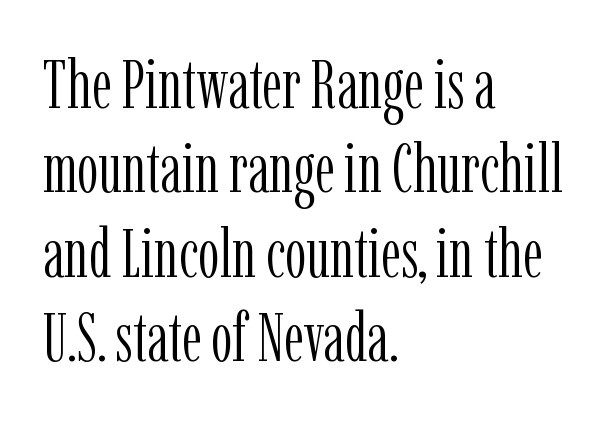
{"serif": "yes", "italic": "no", "bold": "no", "weight": "light", "width": "condensed", "stroke_contrast": "low", "x_height": "medium", "monospaced": "no", "underline": "no", "align": "left", "line_spacing_ratio": 1.24, "letter_spacing": "normal", "letter_spacing_em": 0.0, "glyph_px": 68}
